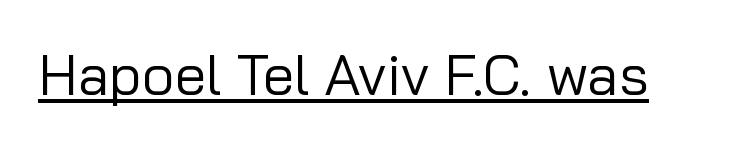
The image shows 57 px regular-weight sans-serif type, upright; set normal letter spacing, underlined; low stroke contrast and a medium x-height.
